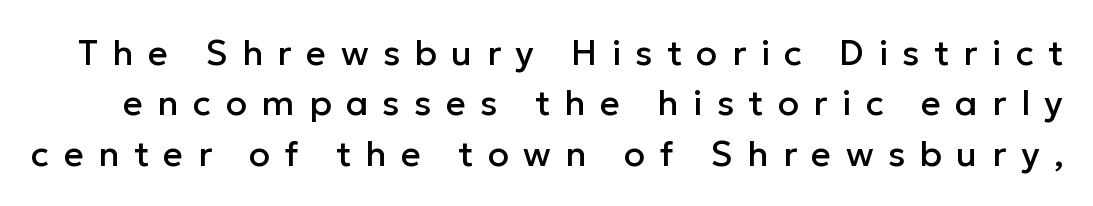
Rendered with straight, roman letterforms. Regarding serifs, this sample does without them. These lines have a slow, spaced-out rhythm from letter to letter. The space beneath each line is pristine and unruled. These lines sit exactly where default settings would place them.
